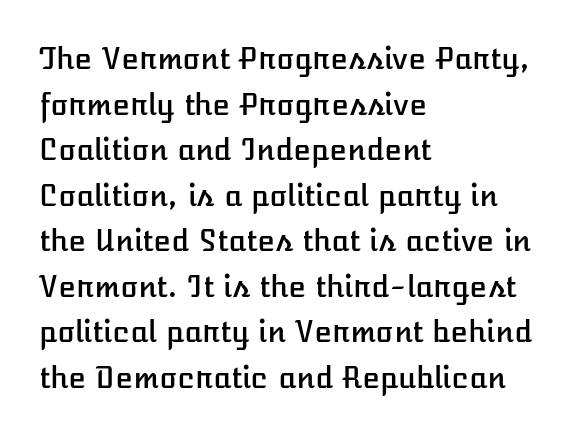
{"italic": "no", "width": "normal", "stroke_contrast": "low", "x_height": "medium", "monospaced": "no", "underline": "no", "align": "left", "line_spacing": "normal", "line_spacing_ratio": 1.57, "letter_spacing": "normal", "letter_spacing_em": 0.0, "glyph_px": 29}
